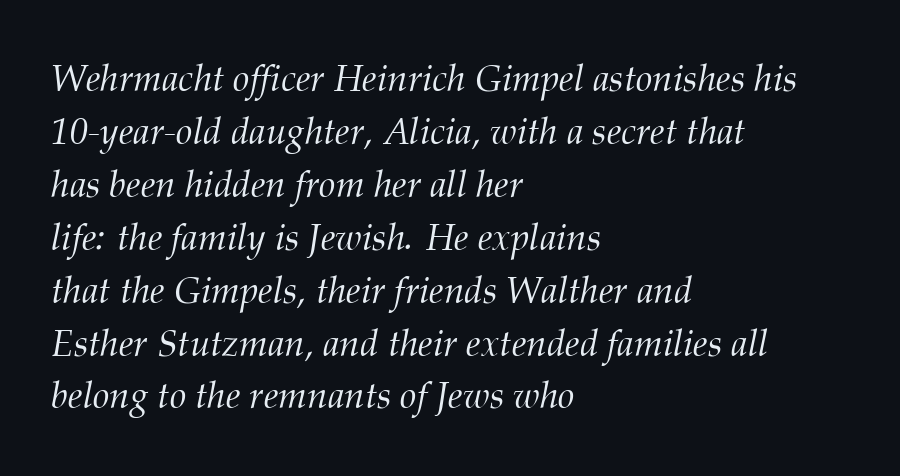
Designer's note — italics engaged. The baseline area is clear. The weight would be labelled regular, book, light, or lighter still. Is this a sans? No — the strokes have serifs. Spacing verdict: proportional, widths tailored to each character. There is no visible air inserted between adjacent glyphs.
